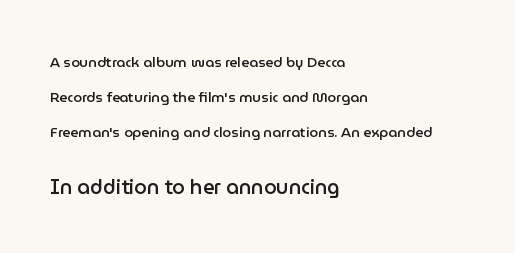
The letters in the lower block stand taller than those in the block above. In terms of weight, the rendering is demibold, just under bold. Line starts are locked; line ends wander. Observe the ordinary spacing: letters are neighbours, not strangers.
